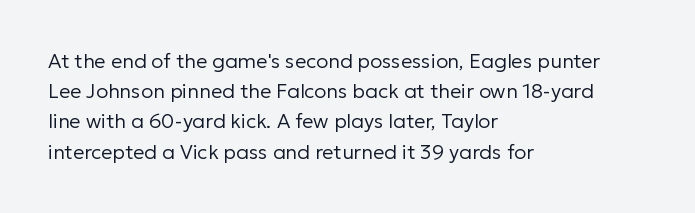
{"italic": "no", "bold": "no", "underline": "no", "align": "left", "line_spacing": "normal", "line_spacing_ratio": 1.51, "letter_spacing": "normal", "letter_spacing_em": 0.0, "glyph_px": 20}
